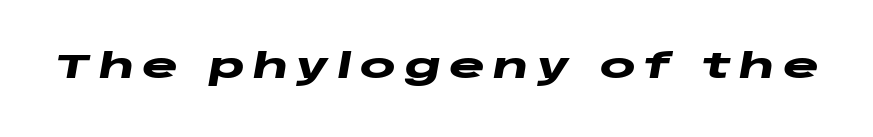
Q: Is the text bold? A: Yes.
Q: Is the text italic (slanted)? A: Yes, it leans right by about 10 degrees.
Q: Is the text underlined? A: No.
Q: Is the spacing between letters normal or unusually wide? A: Unusually wide.
Q: Width (condensed, normal, or wide)? A: Wide.
Q: Stroke contrast? A: Low.
Q: x-height? A: Large.
Q: Monospaced? A: No.
